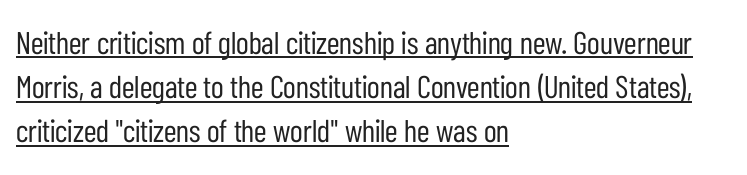
The image shows 32 px regular-weight, condensed sans-serif type, upright; set left-aligned, normal line spacing (1.38x), normal letter spacing, underlined; low stroke contrast and a medium x-height.
